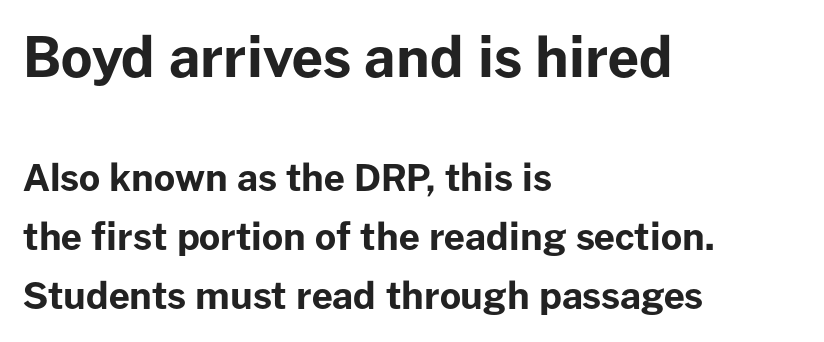
{"serif": "no", "italic": "no", "bold": "yes", "weight": "bold", "width": "normal", "stroke_contrast": "low", "x_height": "medium", "monospaced": "no", "underline": "no", "align": "left", "line_spacing": "normal", "line_spacing_ratio": 1.6, "letter_spacing": "normal", "letter_spacing_em": 0.0, "larger_block": "first", "size_ratio": 1.49, "glyph_px": 55}
